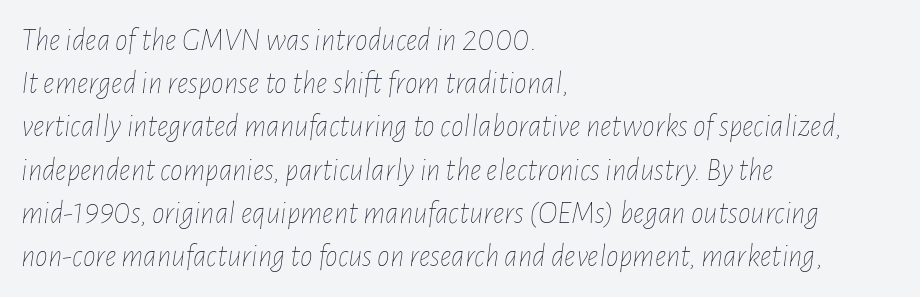
The gaps between neighbouring characters are ordinary and unremarkable. Layout note: lines flush left. The font is comparable to plain body text, perhaps lighter. Nobody drew a line under any word here. When letters slant like this, we call the style italic.
